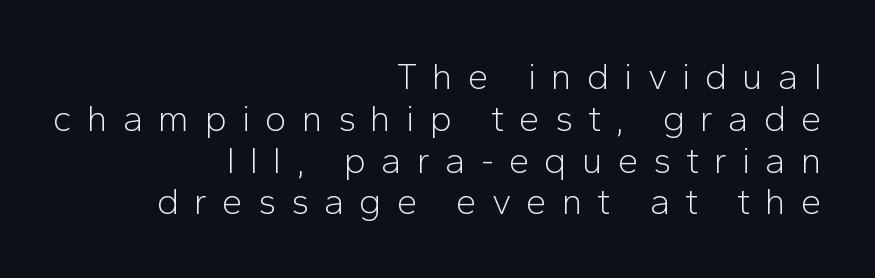
Layout note: lines flush right. Compared with typical paragraphs, the rows here are closer together. Think standard paragraph weight, or any step lighter than that. Descenders hang freely into open space. Think of a printed novel: that variable character pitch is what you see here. If you drew a line through each stem, it would be perfectly vertical.
